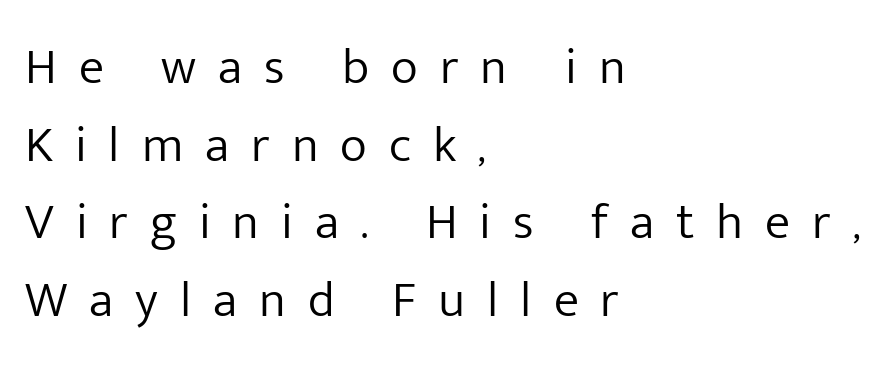
The letters advance in unequal steps, a hallmark of proportional type. The rag falls on the right side of this text block. Reading down the column, the eye jumps a familiar distance to each next line. The type family on display is of the sans-serif kind. The passage shown has open, widely tracked lettering throughout. The lettering holds an erect, upright posture throughout.
